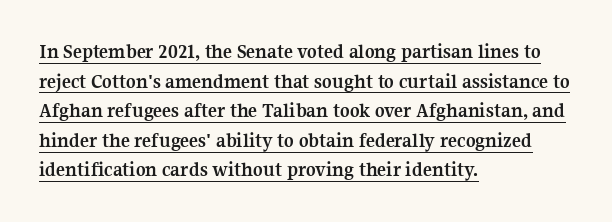
Normally led — the rows are evenly, conventionally spaced. The passage shown is emphatically bold. Vertical strokes here are truly vertical. The lines are quadded left. Like a heading marked for emphasis, these lines bear an underscore. The type is set solid horizontally, with unmodified tracking.
